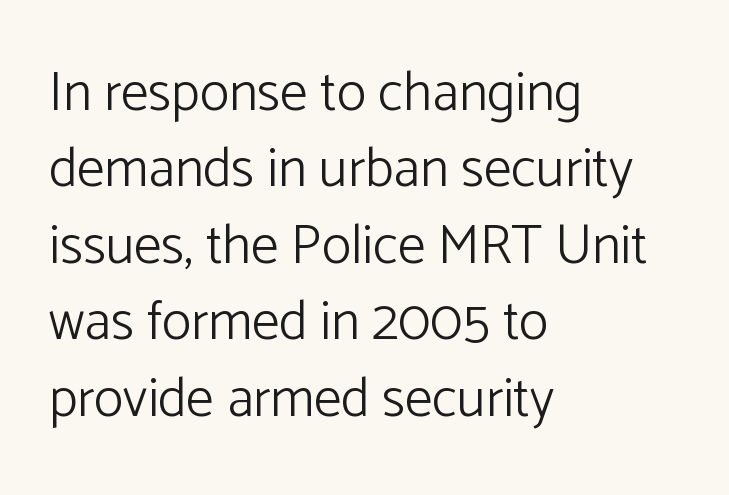
Each word holds together tightly as a unit, with standard inter-letter gaps. The specimen omits any rule beneath the text block's lines. Observe the absence of serifs on each vertical stroke in this sample. Vertical strokes here are truly vertical. The text block is weighted toward the left margin, trailing off unevenly rightward. If you measured baseline to baseline, you'd find a middling distance.
